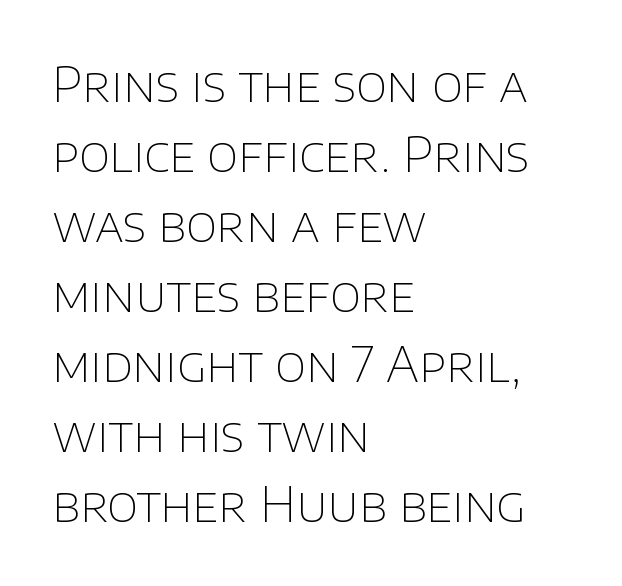
The image shows 48 px thin sans-serif type, upright; set left-aligned, normal line spacing (1.46x), normal letter spacing, not underlined; low stroke contrast and a large x-height.
